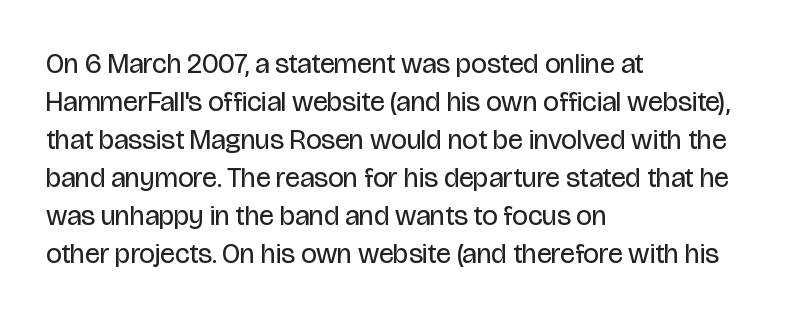
{"serif": "no", "italic": "no", "bold": "no", "weight": "regular", "width": "condensed", "stroke_contrast": "low", "x_height": "large", "monospaced": "no", "underline": "no", "align": "left", "line_spacing": "normal", "line_spacing_ratio": 1.36, "letter_spacing": "normal", "letter_spacing_em": 0.0, "glyph_px": 28}
